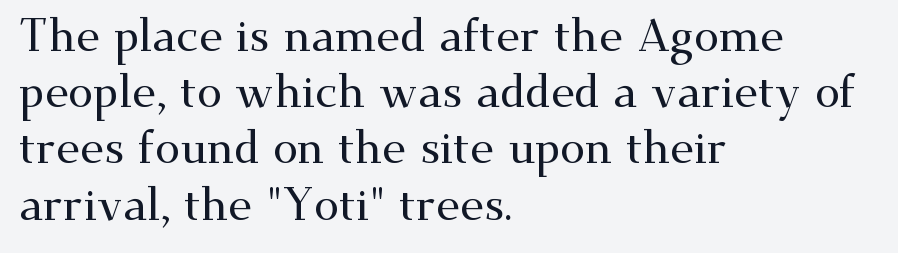
The image shows 45 px wide serif type, upright; set left-aligned, normal line spacing (1.25x), normal letter spacing, not underlined; medium stroke contrast and a small x-height.
